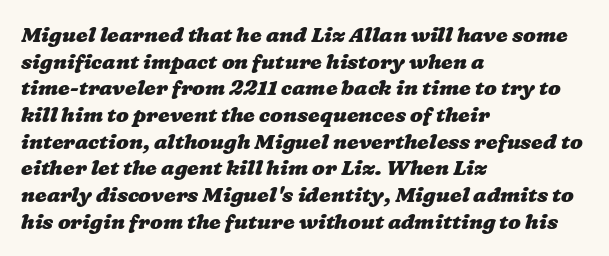
{"bold": "yes", "underline": "no", "align": "left", "line_spacing": "normal", "line_spacing_ratio": 1.27, "letter_spacing": "normal", "letter_spacing_em": 0.0, "glyph_px": 21}
